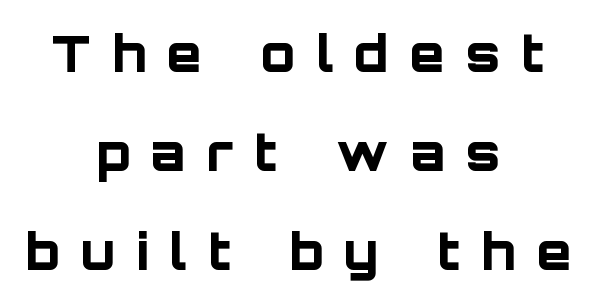
{"serif": "no", "italic": "no", "bold": "yes", "weight": "bold", "width": "normal", "stroke_contrast": "low", "x_height": "large", "monospaced": "no", "underline": "no", "align": "center", "line_spacing": "loose", "line_spacing_ratio": 1.98, "letter_spacing": "wide", "letter_spacing_em": 0.43, "glyph_px": 50}
